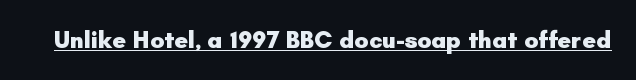
The image shows 24 px bold type, upright; set normal letter spacing, underlined.
